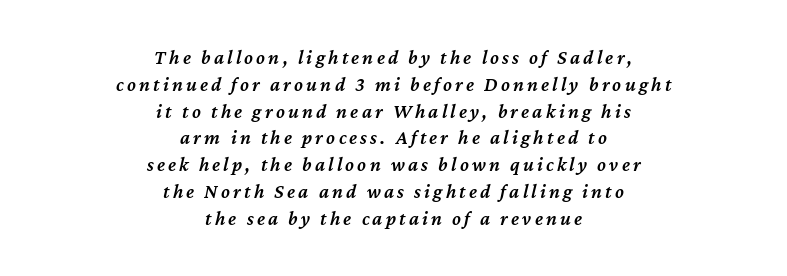
Q: Is the text bold? A: Semi-bold.
Q: Is the text italic (slanted)? A: Yes, it leans right by about 12 degrees.
Q: Is the text underlined? A: No.
Q: How is the paragraph aligned? A: Centered.
Q: Is the spacing between lines tight, normal or loose? A: Normal.
